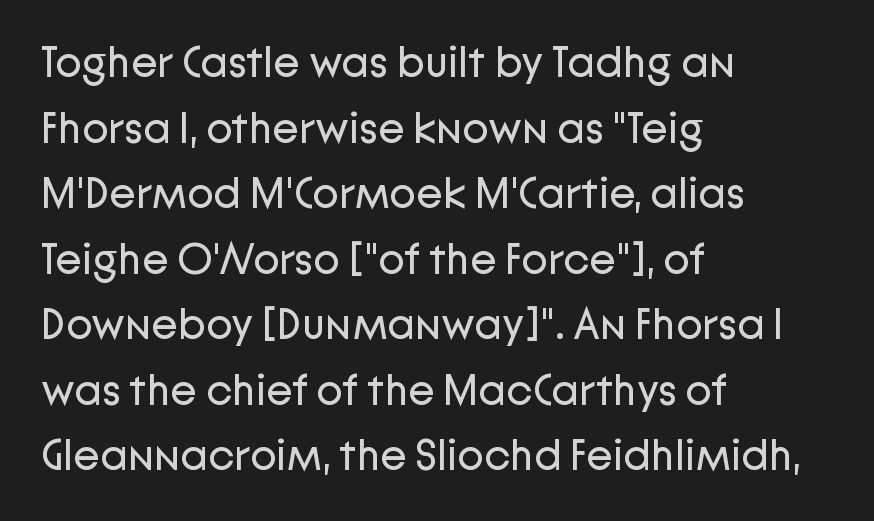
{"serif": "no", "italic": "no", "bold": "no", "weight": "regular", "width": "normal", "stroke_contrast": "low", "x_height": "medium", "monospaced": "no", "underline": "no", "align": "left", "line_spacing": "normal", "line_spacing_ratio": 1.49, "letter_spacing": "normal", "letter_spacing_em": 0.0, "glyph_px": 44}
